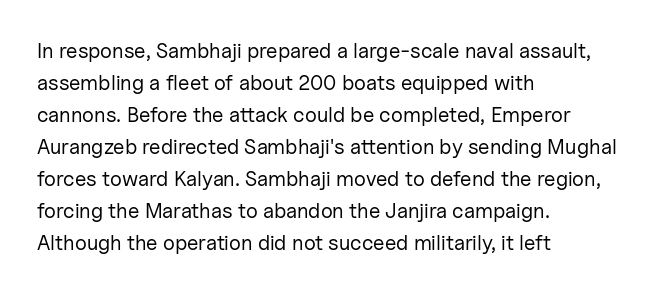
{"italic": "no", "bold": "no", "underline": "no", "align": "left", "line_spacing": "normal", "line_spacing_ratio": 1.52, "letter_spacing": "normal", "letter_spacing_em": 0.0, "glyph_px": 21}
